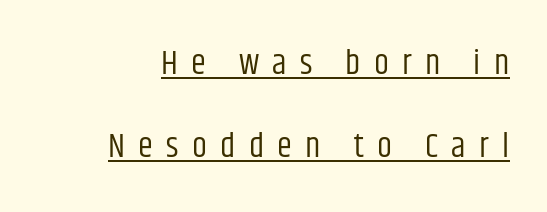
The image shows 34 px regular-weight, condensed sans-serif type, upright; set loose line spacing (2.44x), unusually wide letter spacing (+0.39 em), underlined; low stroke contrast and a large x-height.
